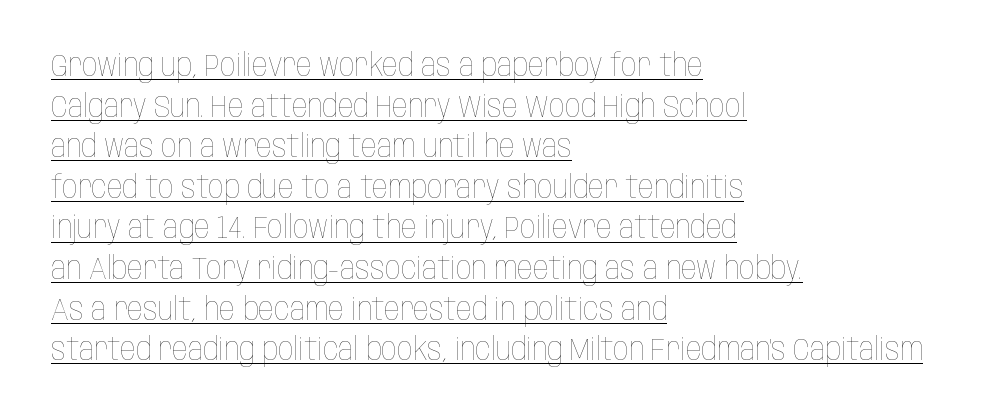
Stem width sits at or under what a default text font uses. Honestly, the underline is the first thing you notice here. Note the varied advance widths — an 'i' is clearly narrower than an 'm'. Rendered with straight, roman letterforms. The line-height multiplier appears to be the usual default. A student would call this left alignment; a typographer would say flush left, rag right.
